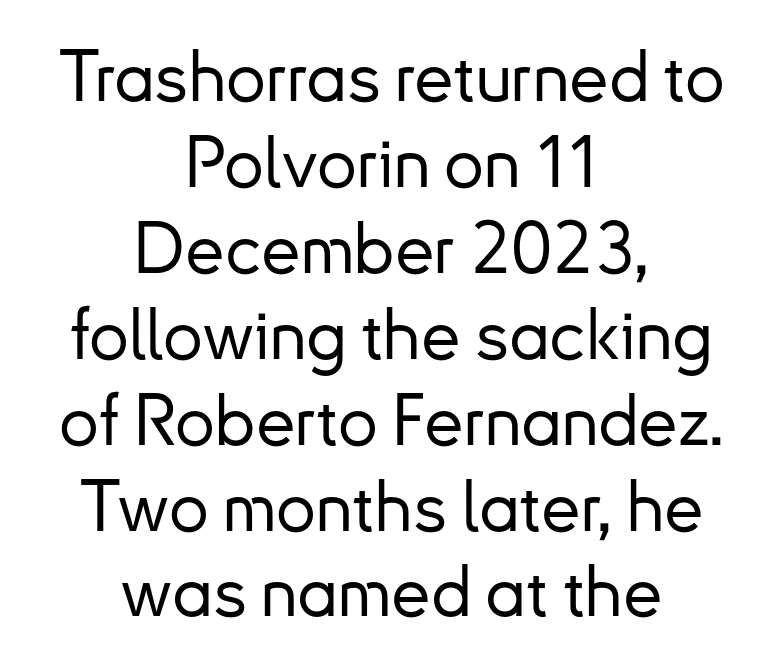
Q: Is the text italic (slanted)? A: No, it is upright.
Q: Is the typeface a serif or a sans-serif typeface? A: Sans-serif.
Q: Is the text underlined? A: No.
Q: How is the paragraph aligned? A: Centered.
Q: Is the spacing between letters normal or unusually wide? A: Normal.
Q: Width (condensed, normal, or wide)? A: Normal.
Q: Stroke contrast? A: Low.
Q: x-height? A: Small.
Q: Monospaced? A: No.
